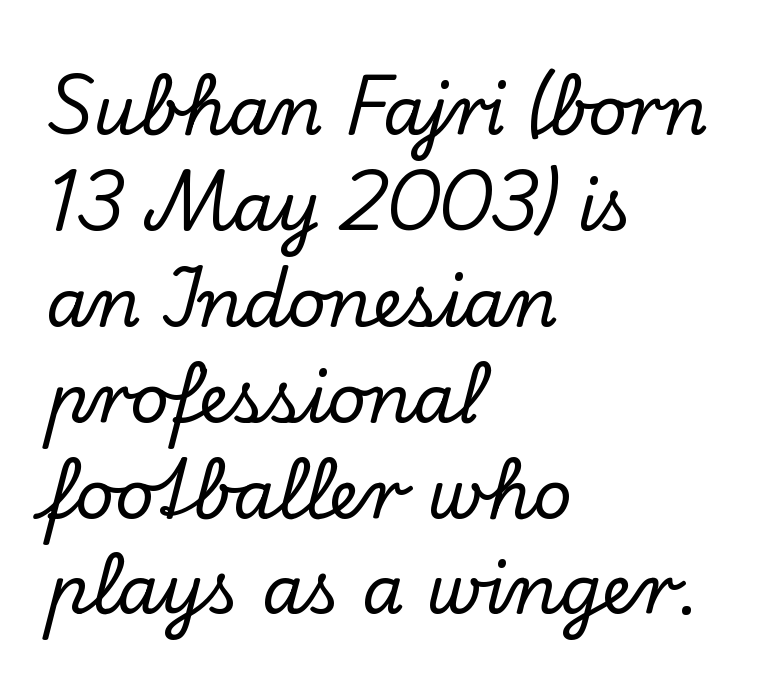
Q: Is the text italic (slanted)? A: Yes.
Q: Is the typeface a serif or a sans-serif typeface? A: Serif.
Q: Is the text underlined? A: No.
Q: How is the paragraph aligned? A: Left-aligned.
Q: Is the spacing between letters normal or unusually wide? A: Normal.
Q: Is the spacing between lines tight, normal or loose? A: Normal.
Q: Width (condensed, normal, or wide)? A: Normal.
Q: Stroke contrast? A: Low.
Q: x-height? A: Small.
Q: Monospaced? A: No.
